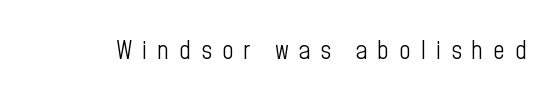
The image shows 26 px text type, upright; set unusually wide letter spacing (+0.37 em), not underlined.
